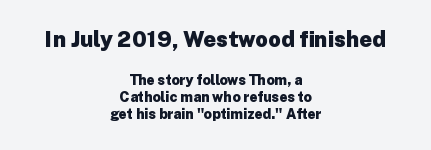
The upper block of text is set noticeably larger than the block beneath it. Every character sits straight up, as roman type does. Short and long lines alike share a common midpoint. Look at the tracking — it's just the regular setting, nothing added. Look at the stroke-to-counter ratio: heavy, a bold. The words here are not underlined.
